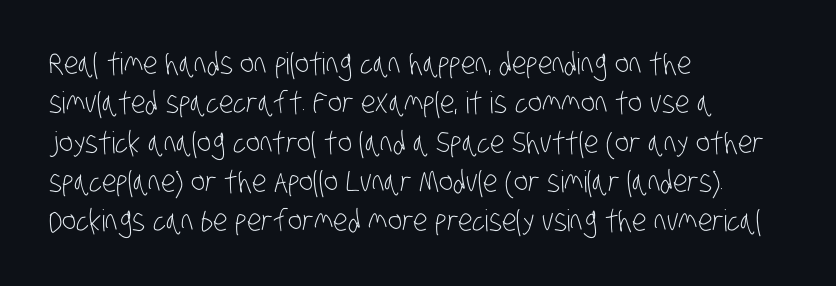
The image shows 30 px light, condensed sans-serif type; set left-aligned, normal line spacing (1.31x), normal letter spacing, not underlined; low stroke contrast and a large x-height.
